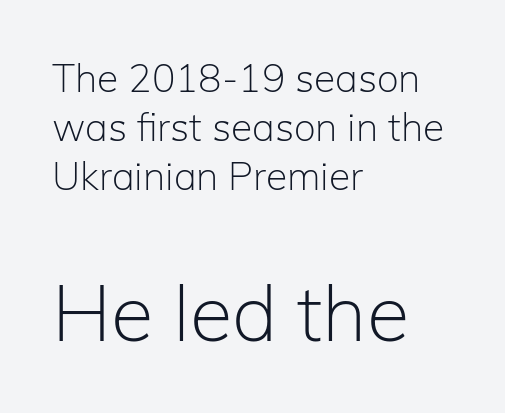
The tracking reads as untouched default to a designer's eye. The string is rendered with underlining switched off. Notice how descenders clear the ascenders below comfortably — that's standard leading. A light-to-regular cut is what we see here. The rendering enlarges the type as you move from the upper chunk to the lower.
